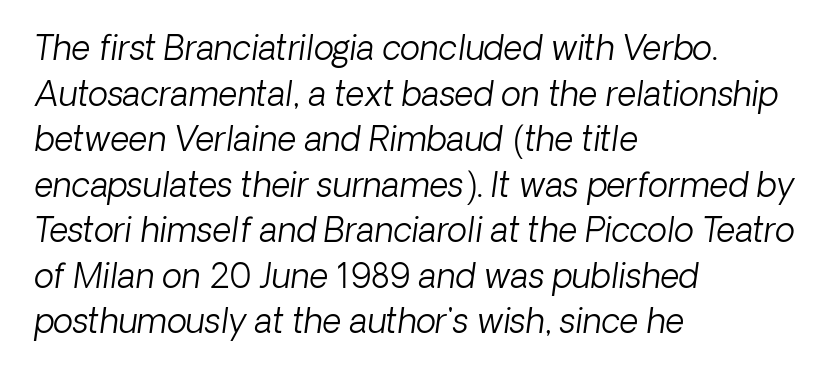
Q: Is the text bold? A: No.
Q: Is the text italic (slanted)? A: Yes, it leans right by about 8 degrees.
Q: Is the text underlined? A: No.
Q: How is the paragraph aligned? A: Left-aligned.
Q: Is the spacing between letters normal or unusually wide? A: Normal.
Q: Is the spacing between lines tight, normal or loose? A: Normal.
Q: Width (condensed, normal, or wide)? A: Normal.
Q: Stroke contrast? A: Low.
Q: x-height? A: Medium.
Q: Monospaced? A: No.
